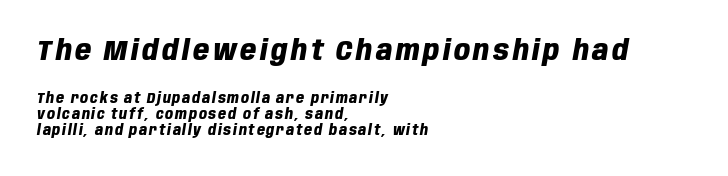
{"italic": "yes", "lean": "right", "slant_degrees": 10, "bold": "yes", "weight": "heavy", "width": "condensed", "stroke_contrast": "low", "x_height": "large", "monospaced": "no", "underline": "no", "align": "left", "line_spacing": "tight", "line_spacing_ratio": 1.13, "larger_block": "first", "size_ratio": 2.0, "glyph_px": 28}
